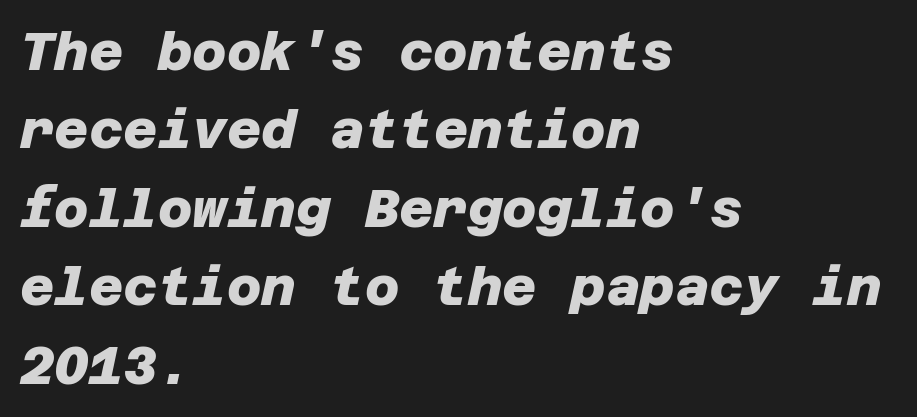
Glyph-to-glyph distance matches everyday printed text. The lines are quadded left. The passage shown is typeset with a sans-serif family. A full-strength bold gives these letters their thick strokes.
